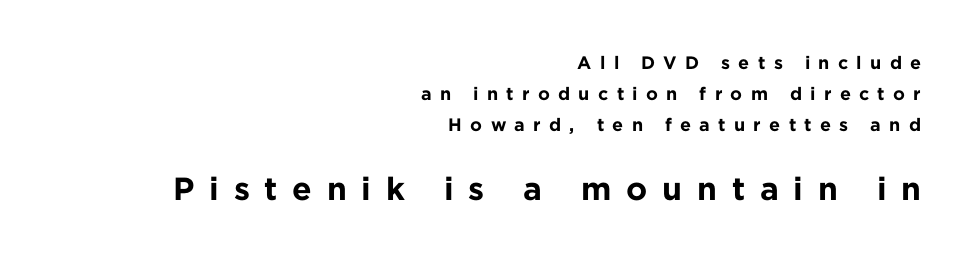
Q: Is the text bold? A: Yes.
Q: Is the text italic (slanted)? A: No, it is upright.
Q: Is the typeface a serif or a sans-serif typeface? A: Sans-serif.
Q: Is the text underlined? A: No.
Q: How is the paragraph aligned? A: Right-aligned.
Q: Is the spacing between letters normal or unusually wide? A: Unusually wide.
Q: Which block of text is set in a larger size, the first (top) or the second (bottom)? A: The second (bottom) one.
Q: Width (condensed, normal, or wide)? A: Normal.
Q: Stroke contrast? A: Low.
Q: x-height? A: Medium.
Q: Monospaced? A: No.
